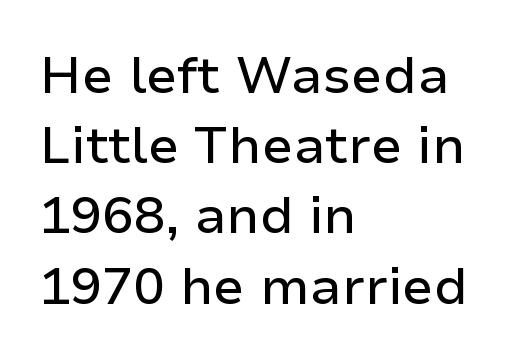
Q: Is the text italic (slanted)? A: No, it is upright.
Q: Is the typeface a serif or a sans-serif typeface? A: Sans-serif.
Q: Is the text underlined? A: No.
Q: How is the paragraph aligned? A: Left-aligned.
Q: Is the spacing between letters normal or unusually wide? A: Normal.
Q: Is the spacing between lines tight, normal or loose? A: Normal.
Q: Width (condensed, normal, or wide)? A: Normal.
Q: Stroke contrast? A: Low.
Q: x-height? A: Medium.
Q: Monospaced? A: No.
